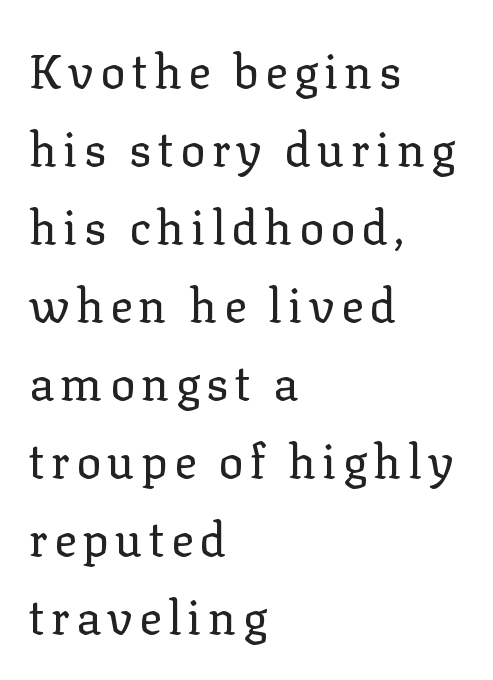
{"serif": "yes", "italic": "no", "bold": "no", "weight": "regular", "width": "normal", "stroke_contrast": "low", "x_height": "medium", "monospaced": "no", "underline": "no", "align": "left", "line_spacing": "normal", "line_spacing_ratio": 1.66, "glyph_px": 47}
